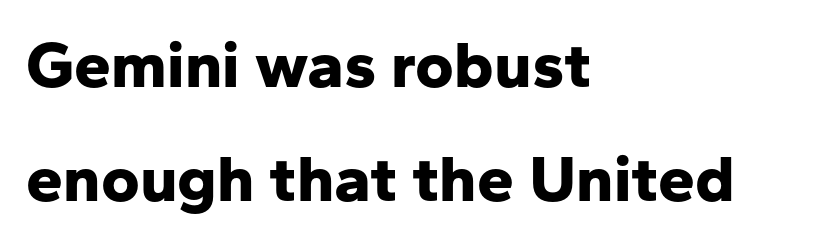
{"serif": "no", "italic": "no", "bold": "yes", "weight": "bold", "width": "normal", "stroke_contrast": "low", "x_height": "medium", "monospaced": "no", "underline": "no", "align": "left", "line_spacing_ratio": 1.73, "letter_spacing": "normal", "letter_spacing_em": 0.0, "glyph_px": 66}
